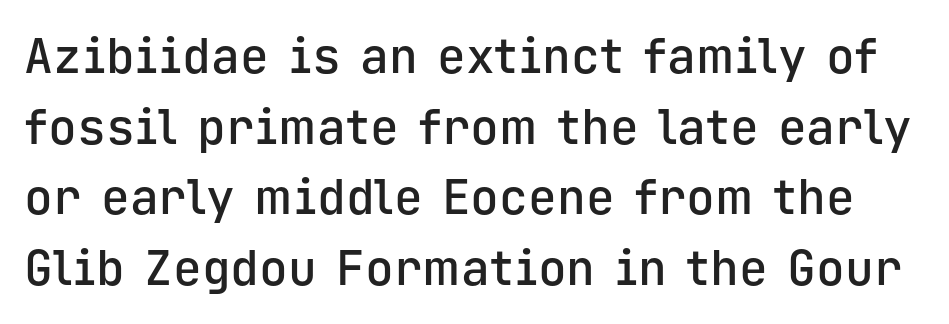
Anything drawn beneath the words? Only blank space. What kind of face is this? One without serifs — a sans. Designer's note — italics off, roman on. On the weight axis this lands at semibold, roughly 600.
